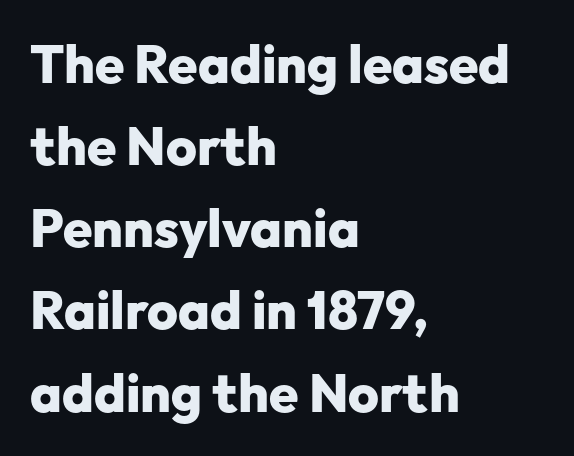
The image shows 53 px heavy sans-serif type, upright; set left-aligned, normal line spacing (1.55x), normal letter spacing, not underlined; low stroke contrast and a medium x-height.
